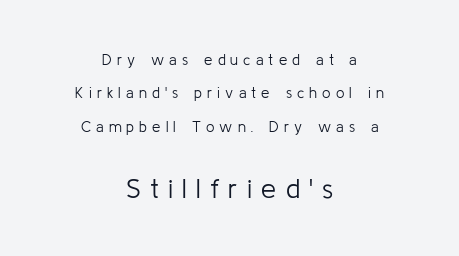
Q: Is the text bold? A: No.
Q: Is the text italic (slanted)? A: No, it is upright.
Q: Is the text underlined? A: No.
Q: How is the paragraph aligned? A: Centered.
Q: Is the spacing between letters normal or unusually wide? A: Unusually wide.
Q: Is the spacing between lines tight, normal or loose? A: Loose.
Q: Which block of text is set in a larger size, the first (top) or the second (bottom)? A: The second (bottom) one.
